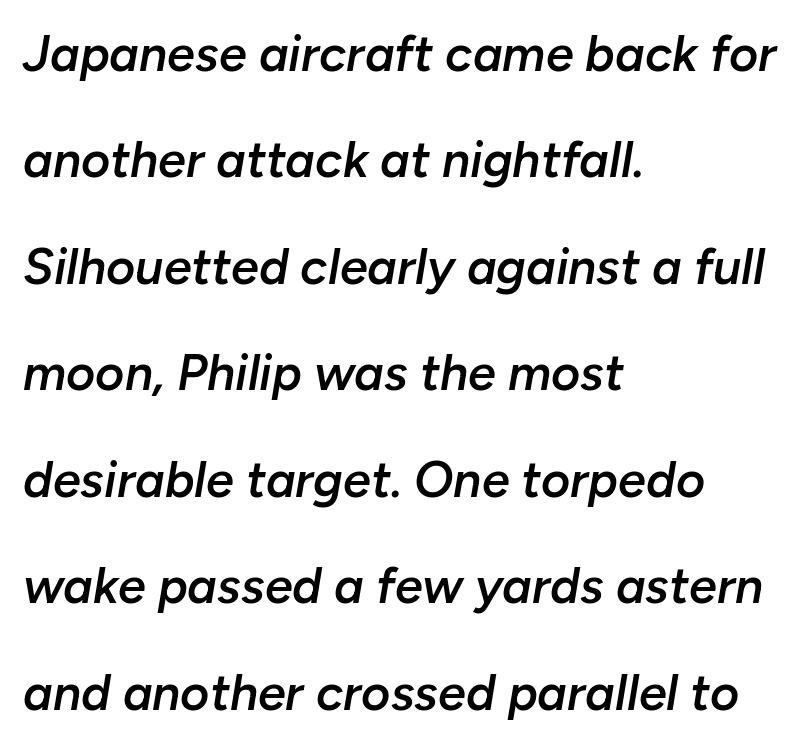
{"italic": "yes", "lean": "right", "slant_degrees": 10, "bold": "semi", "weight": "semibold", "width": "normal", "stroke_contrast": "low", "x_height": "medium", "monospaced": "no", "underline": "no", "align": "left", "line_spacing": "loose", "line_spacing_ratio": 2.13, "letter_spacing": "normal", "letter_spacing_em": 0.0, "glyph_px": 50}
